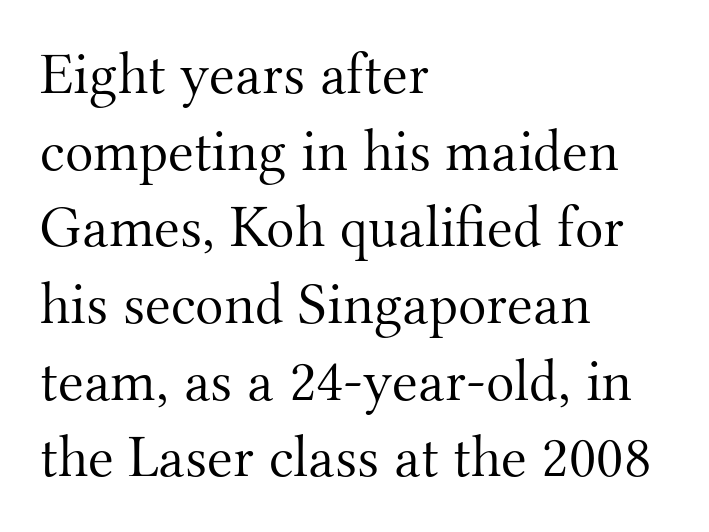
The image shows 59 px light serif type, upright; set left-aligned, normal line spacing (1.3x), normal letter spacing, not underlined; medium stroke contrast and a small x-height.
